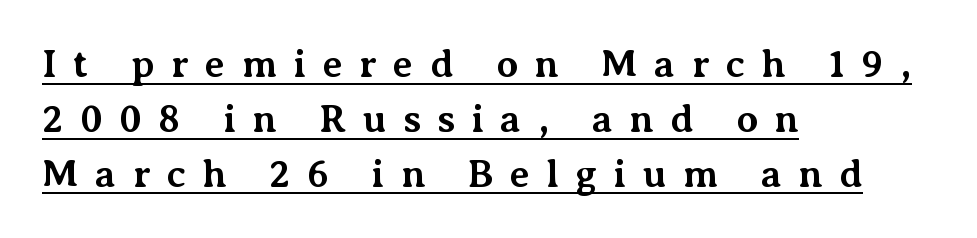
The image shows 39 px bold serif type, upright; set left-aligned, normal line spacing (1.41x), unusually wide letter spacing (+0.42 em), underlined; medium stroke contrast and a medium x-height.
